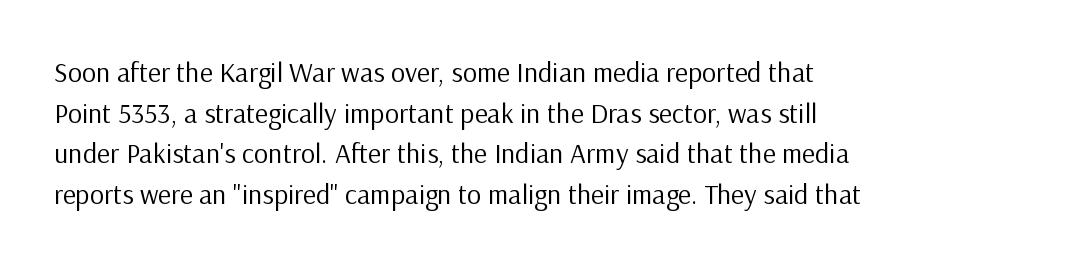
Q: Is the text bold? A: No.
Q: Is the text italic (slanted)? A: No, it is upright.
Q: Is the typeface a serif or a sans-serif typeface? A: Sans-serif.
Q: Is the text underlined? A: No.
Q: How is the paragraph aligned? A: Left-aligned.
Q: Is the spacing between letters normal or unusually wide? A: Normal.
Q: Is the spacing between lines tight, normal or loose? A: Normal.
Q: Width (condensed, normal, or wide)? A: Normal.
Q: Stroke contrast? A: Low.
Q: x-height? A: Medium.
Q: Monospaced? A: No.
